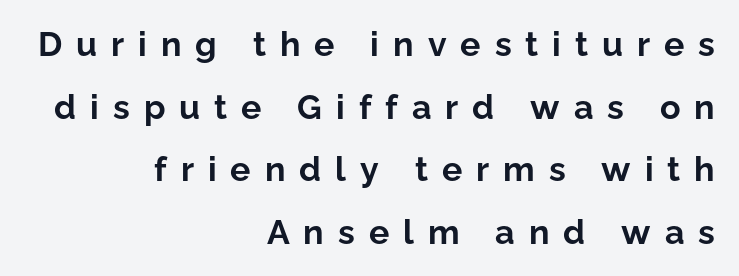
{"serif": "no", "italic": "no", "bold": "yes", "weight": "bold", "width": "normal", "stroke_contrast": "low", "x_height": "medium", "monospaced": "no", "underline": "no", "align": "right", "line_spacing_ratio": 1.84, "letter_spacing": "wide", "letter_spacing_em": 0.41, "glyph_px": 34}
